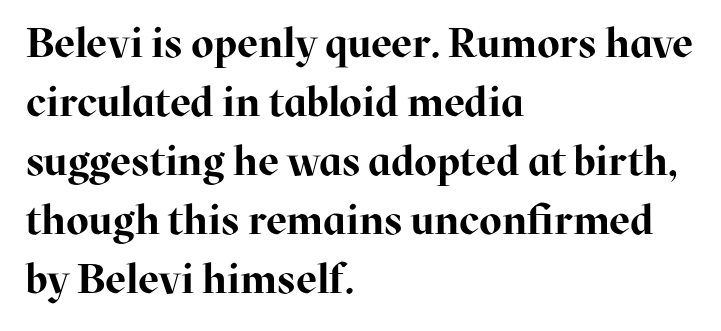
Q: Is the text bold? A: Yes.
Q: Is the text italic (slanted)? A: No, it is upright.
Q: Is the typeface a serif or a sans-serif typeface? A: Serif.
Q: Is the text underlined? A: No.
Q: How is the paragraph aligned? A: Left-aligned.
Q: Is the spacing between letters normal or unusually wide? A: Normal.
Q: Is the spacing between lines tight, normal or loose? A: Normal.
Q: Width (condensed, normal, or wide)? A: Normal.
Q: Stroke contrast? A: High.
Q: x-height? A: Medium.
Q: Monospaced? A: No.
